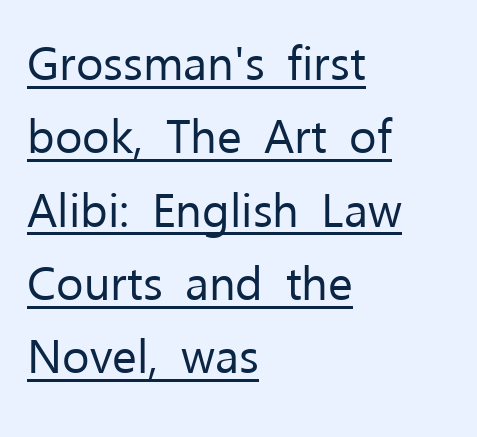
The image shows 47 px regular-weight sans-serif type, upright; set left-aligned, normal line spacing (1.56x), normal letter spacing, underlined; low stroke contrast and a medium x-height.
